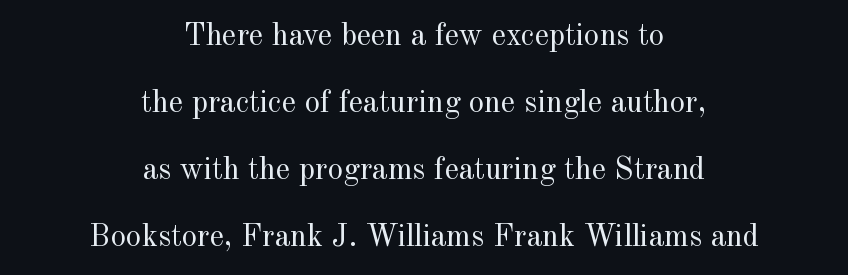
The image shows 31 px regular-weight serif type, upright; set centered, loose line spacing (2.16x), normal letter spacing, not underlined; a small x-height.
